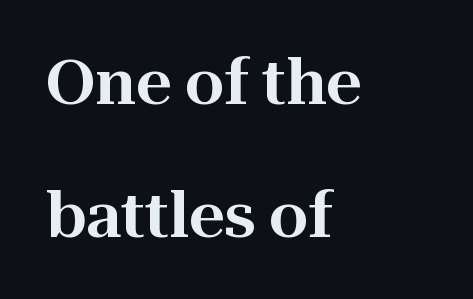
{"serif": "yes", "italic": "no", "width": "normal", "stroke_contrast": "high", "x_height": "medium", "monospaced": "no", "underline": "no", "align": "left", "line_spacing": "loose", "line_spacing_ratio": 2.14, "letter_spacing": "normal", "letter_spacing_em": 0.0, "glyph_px": 62}
